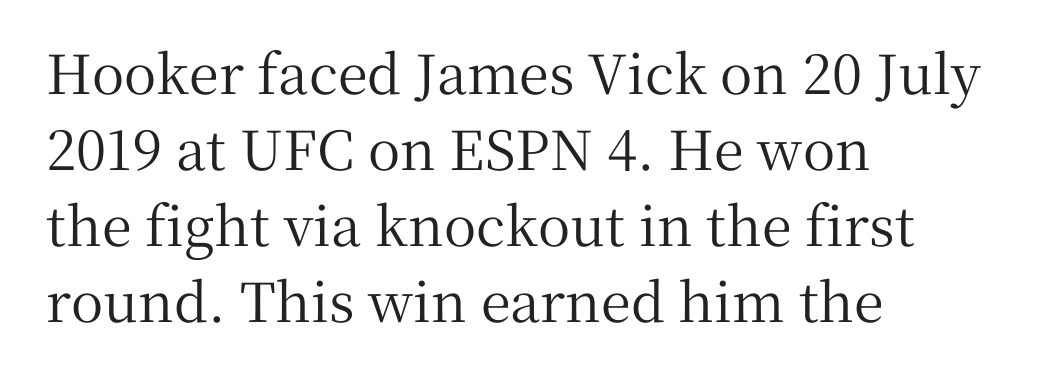
Decoration check: the copy has no underline. If you drew a line through each stem, it would be perfectly vertical. Nothing unusual about the tracking: characters are spaced as the font intends. Varying glyph widths throughout — classic text-font behaviour. If you measured baseline to baseline, you'd find a middling distance.
